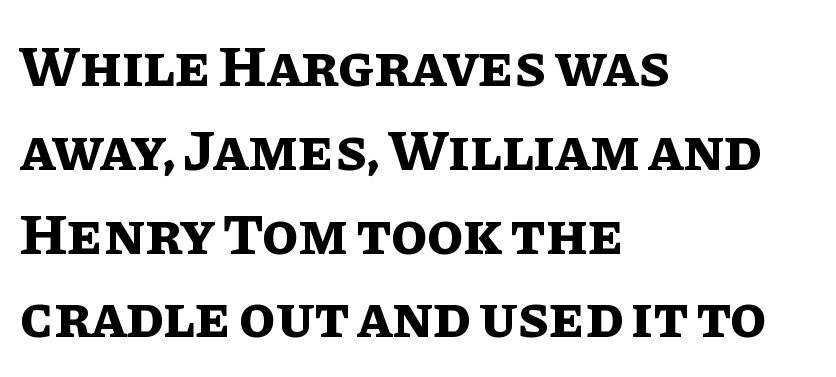
The image shows 59 px bold type, upright; set left-aligned, normal line spacing (1.42x), normal letter spacing, not underlined; low stroke contrast and a large x-height.
